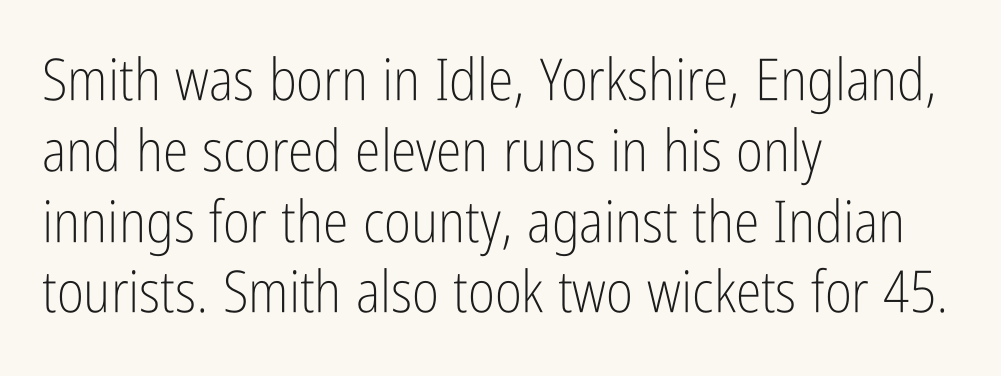
The image shows 58 px light, condensed sans-serif type, upright; set left-aligned, line spacing 1.22x, normal letter spacing, not underlined; low stroke contrast and a medium x-height.
